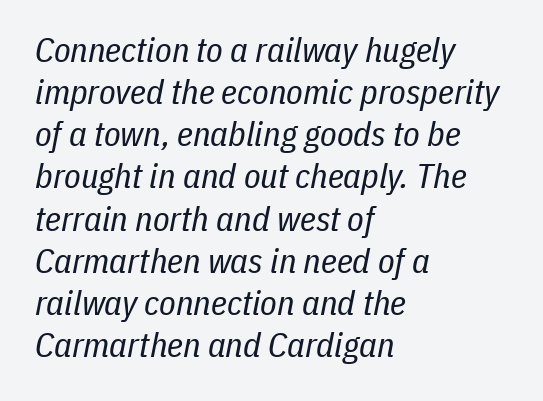
Looking at the ascenders, they clearly lean. Default kerning and tracking; the words read as compact shapes. These glyphs show unthickened strokes, regular width or finer. This rendering uses left alignment, leaving the right contour irregular. Bare-footed words on every line. The face used here is proportionally spaced, like ordinary book or web type.
